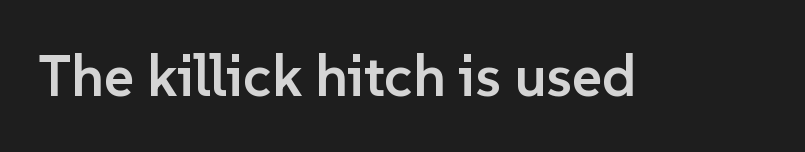
Q: Is the text bold? A: Semi-bold.
Q: Is the text italic (slanted)? A: No, it is upright.
Q: Is the typeface a serif or a sans-serif typeface? A: Sans-serif.
Q: Is the text underlined? A: No.
Q: Is the spacing between letters normal or unusually wide? A: Normal.
Q: Width (condensed, normal, or wide)? A: Normal.
Q: Stroke contrast? A: Low.
Q: x-height? A: Medium.
Q: Monospaced? A: No.
